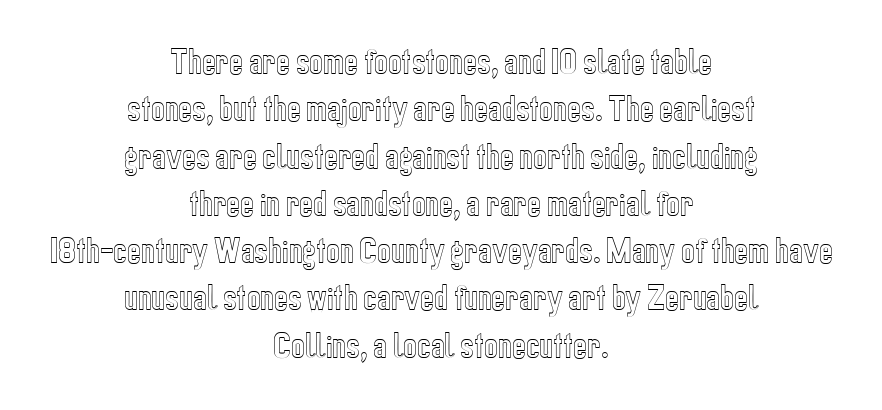
Q: Is the text italic (slanted)? A: No, it is upright.
Q: Is the text underlined? A: No.
Q: How is the paragraph aligned? A: Centered.
Q: Is the spacing between letters normal or unusually wide? A: Normal.
Q: Is the spacing between lines tight, normal or loose? A: Normal.
Q: Width (condensed, normal, or wide)? A: Condensed.
Q: x-height? A: Medium.
Q: Monospaced? A: No.
